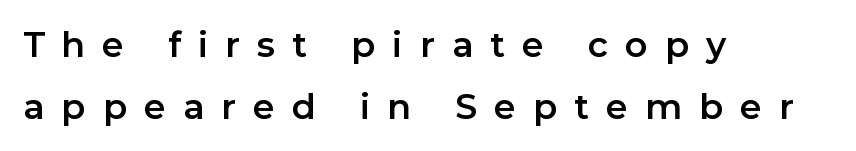
Q: Is the text italic (slanted)? A: No, it is upright.
Q: Is the typeface a serif or a sans-serif typeface? A: Sans-serif.
Q: Is the text underlined? A: No.
Q: How is the paragraph aligned? A: Left-aligned.
Q: Is the spacing between letters normal or unusually wide? A: Unusually wide.
Q: Width (condensed, normal, or wide)? A: Normal.
Q: Stroke contrast? A: Low.
Q: x-height? A: Medium.
Q: Monospaced? A: No.
